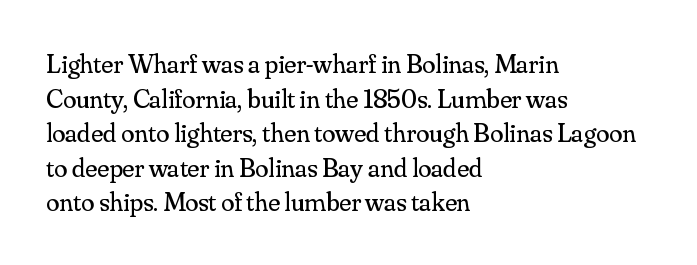
Q: Is the text bold? A: No.
Q: Is the text italic (slanted)? A: No, it is upright.
Q: Is the text underlined? A: No.
Q: How is the paragraph aligned? A: Left-aligned.
Q: Is the spacing between letters normal or unusually wide? A: Normal.
Q: Is the spacing between lines tight, normal or loose? A: Normal.
